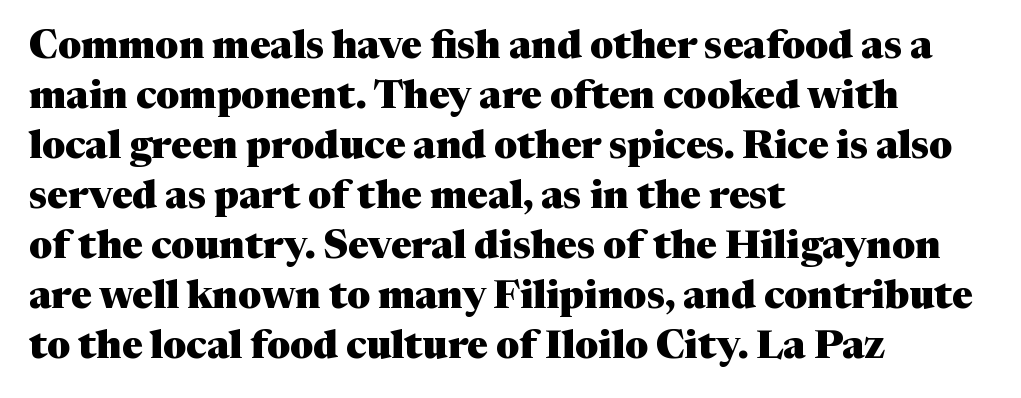
Caption: multi-line text, flush left, ragged right. Students, observe: this is what conventionally led text looks like. The characters look thick and weighty, a clear bold. You could call the tracking neutral — neither tight nor loose. Think of a printed novel: that variable character pitch is what you see here.
